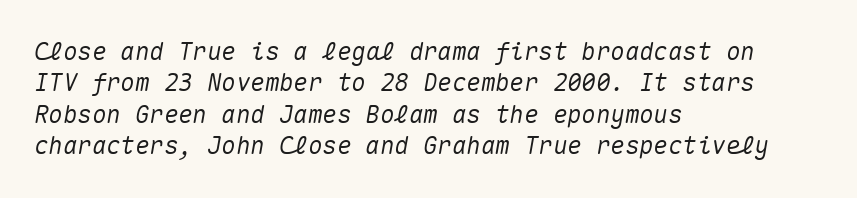
Q: Is the text italic (slanted)? A: Yes, it leans right by about 10 degrees.
Q: Is the text underlined? A: No.
Q: How is the paragraph aligned? A: Left-aligned.
Q: Is the spacing between letters normal or unusually wide? A: Normal.
Q: Is the spacing between lines tight, normal or loose? A: Normal.
